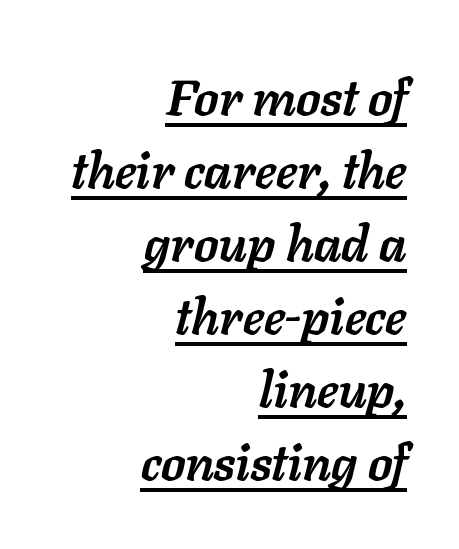
{"italic": "yes", "lean": "right", "slant_degrees": 11, "bold": "yes", "weight": "semibold", "width": "normal", "stroke_contrast": "low", "x_height": "medium", "monospaced": "no", "underline": "yes", "align": "right", "line_spacing": "normal", "line_spacing_ratio": 1.46, "letter_spacing": "normal", "letter_spacing_em": 0.0, "glyph_px": 50}
